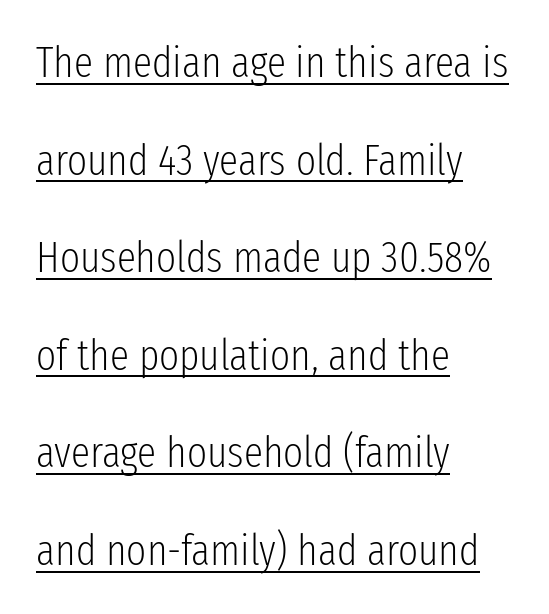
Q: Is the text bold? A: No.
Q: Is the text italic (slanted)? A: No, it is upright.
Q: Is the typeface a serif or a sans-serif typeface? A: Sans-serif.
Q: Is the text underlined? A: Yes.
Q: How is the paragraph aligned? A: Left-aligned.
Q: Is the spacing between letters normal or unusually wide? A: Normal.
Q: Is the spacing between lines tight, normal or loose? A: Loose.
Q: Width (condensed, normal, or wide)? A: Condensed.
Q: Stroke contrast? A: Low.
Q: x-height? A: Medium.
Q: Monospaced? A: No.
